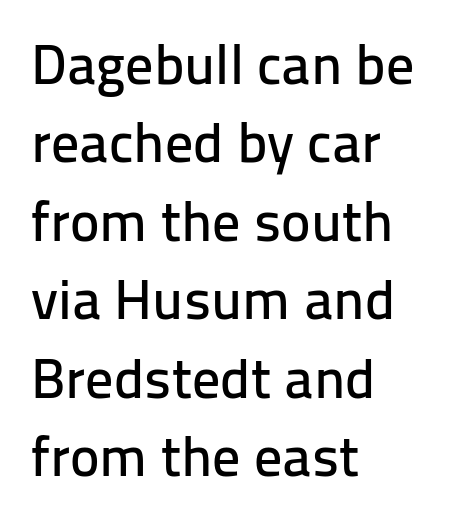
Q: Is the text italic (slanted)? A: No, it is upright.
Q: Is the typeface a serif or a sans-serif typeface? A: Sans-serif.
Q: Is the text underlined? A: No.
Q: How is the paragraph aligned? A: Left-aligned.
Q: Is the spacing between letters normal or unusually wide? A: Normal.
Q: Is the spacing between lines tight, normal or loose? A: Normal.
Q: Width (condensed, normal, or wide)? A: Normal.
Q: Stroke contrast? A: Low.
Q: x-height? A: Medium.
Q: Monospaced? A: No.
